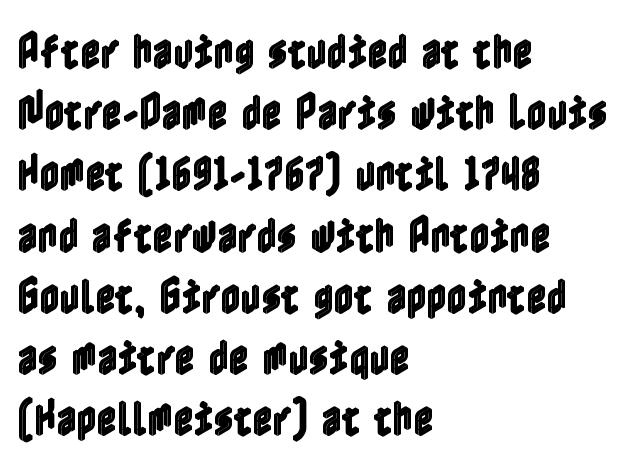
{"italic": "no", "width": "condensed", "x_height": "medium", "underline": "no", "align": "left", "line_spacing": "normal", "line_spacing_ratio": 1.57, "letter_spacing": "normal", "letter_spacing_em": 0.0, "glyph_px": 39}
